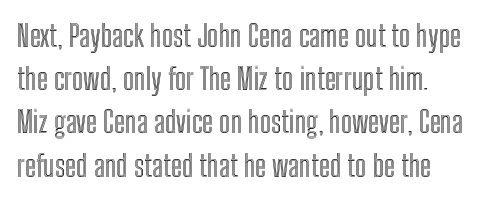
Q: Is the text italic (slanted)? A: No, it is upright.
Q: Is the text underlined? A: No.
Q: Is the spacing between letters normal or unusually wide? A: Normal.
Q: Is the spacing between lines tight, normal or loose? A: Normal.
Q: Width (condensed, normal, or wide)? A: Condensed.
Q: x-height? A: Medium.
Q: Monospaced? A: No.
